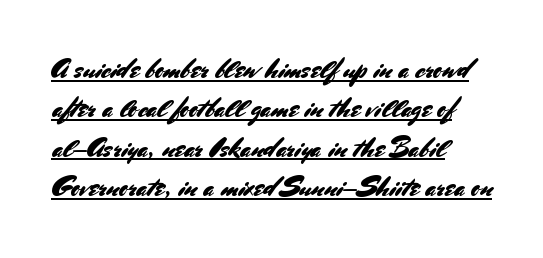
The image shows 27 px text type; set left-aligned, normal line spacing (1.46x), normal letter spacing, underlined.
